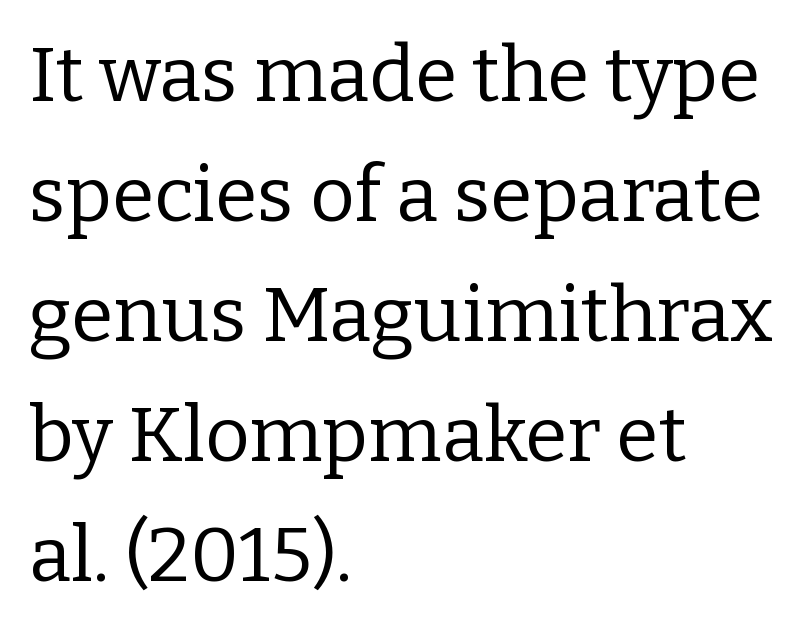
The image shows 77 px regular-weight serif type, upright; set left-aligned, normal line spacing (1.56x), normal letter spacing, not underlined; low stroke contrast and a medium x-height.
